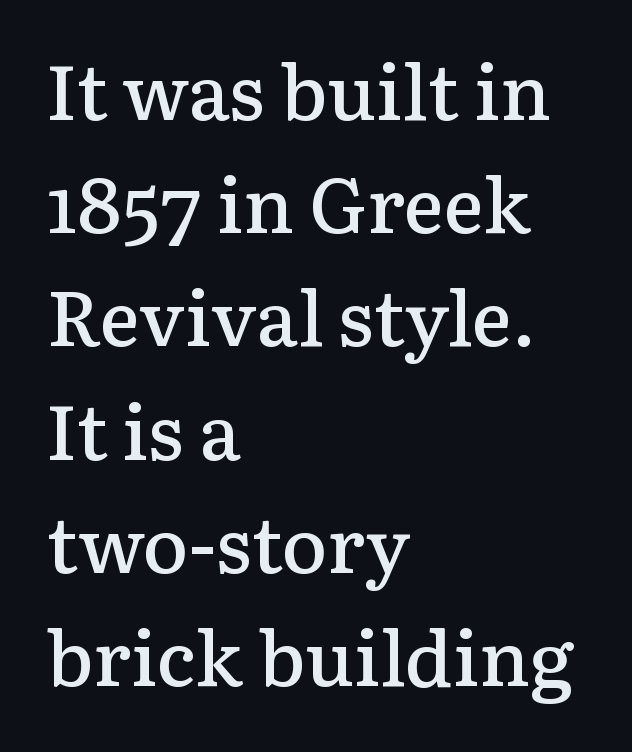
{"serif": "yes", "italic": "no", "bold": "semi", "weight": "semibold", "width": "normal", "stroke_contrast": "low", "x_height": "medium", "monospaced": "no", "underline": "no", "align": "left", "line_spacing": "normal", "line_spacing_ratio": 1.47, "letter_spacing": "normal", "letter_spacing_em": 0.0, "glyph_px": 77}
